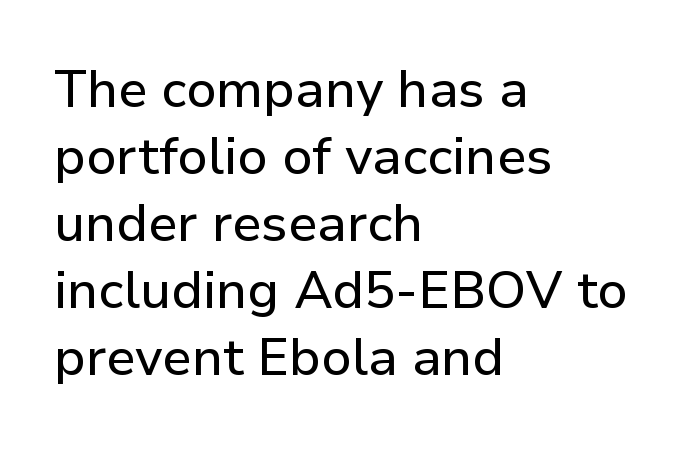
Q: Is the text italic (slanted)? A: No, it is upright.
Q: Is the typeface a serif or a sans-serif typeface? A: Sans-serif.
Q: Is the text underlined? A: No.
Q: How is the paragraph aligned? A: Left-aligned.
Q: Is the spacing between letters normal or unusually wide? A: Normal.
Q: Is the spacing between lines tight, normal or loose? A: Normal.
Q: Width (condensed, normal, or wide)? A: Normal.
Q: Stroke contrast? A: Low.
Q: x-height? A: Medium.
Q: Monospaced? A: No.
